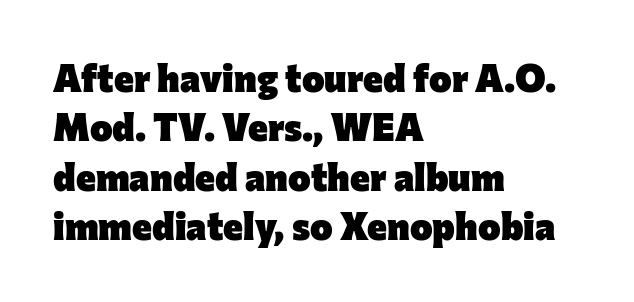
{"serif": "no", "italic": "no", "bold": "yes", "weight": "heavy", "width": "normal", "stroke_contrast": "low", "x_height": "medium", "monospaced": "no", "underline": "no", "align": "left", "line_spacing": "normal", "line_spacing_ratio": 1.3, "letter_spacing": "normal", "letter_spacing_em": 0.0, "glyph_px": 38}
